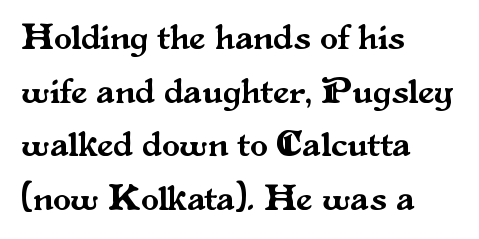
The image shows 36 px serif type, upright; set left-aligned, normal line spacing (1.49x), normal letter spacing, not underlined; medium stroke contrast and a small x-height.
